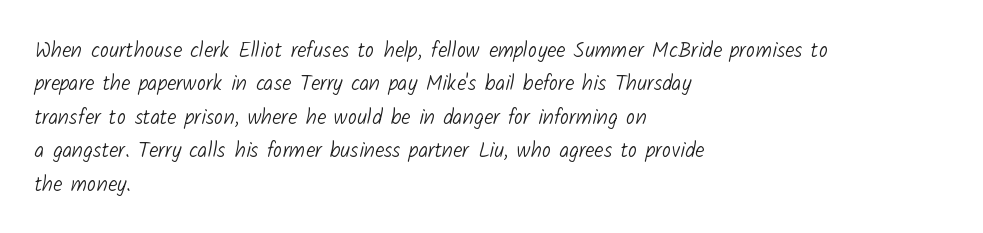
The image shows 21 px text type; set left-aligned, normal line spacing (1.59x), normal letter spacing, not underlined.
